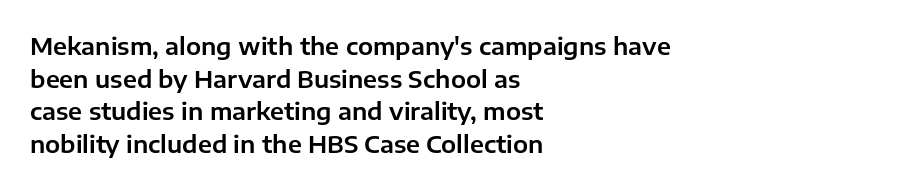
{"italic": "no", "underline": "no", "align": "left", "line_spacing": "normal", "line_spacing_ratio": 1.36, "letter_spacing": "normal", "letter_spacing_em": 0.0, "glyph_px": 24}
